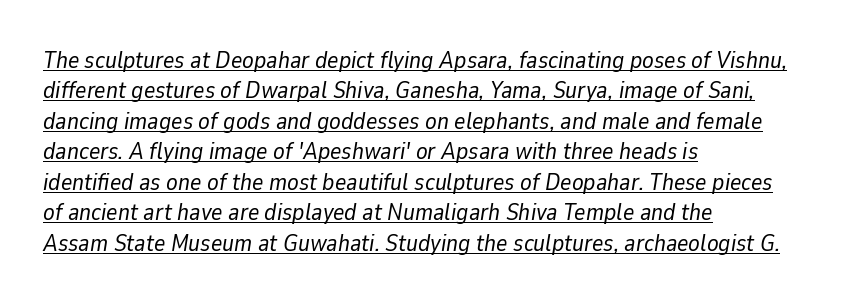
The specimen reads as italic at a glance. The passage shown stacks its lines at a standard gap. Underlining? Definitely there. Unbolded letterforms with no extra heft. Horizontal alignment here is leftward, the default for most running prose.
